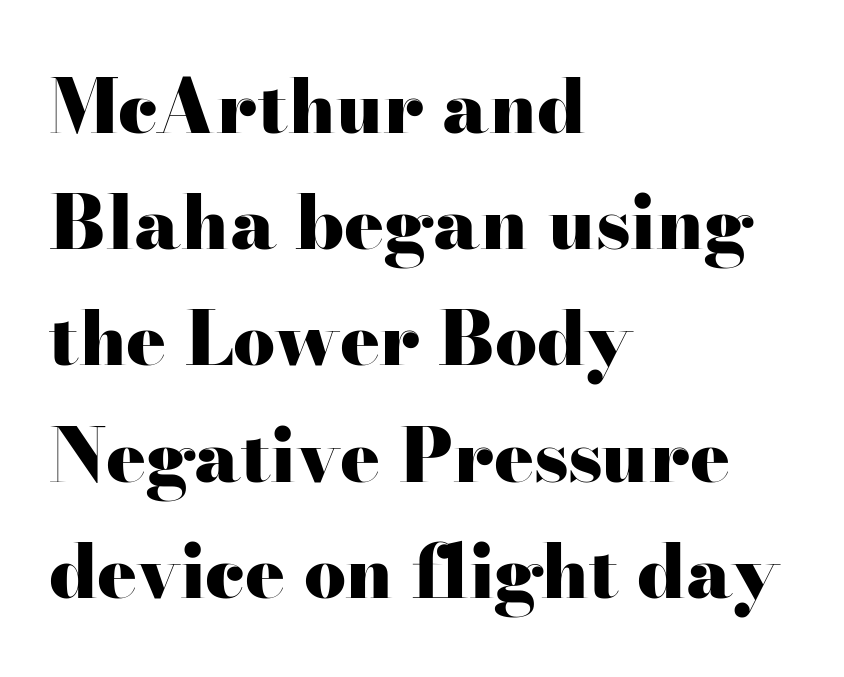
The image shows 74 px heavy, wide serif type, upright; set left-aligned, normal line spacing (1.57x), normal letter spacing, not underlined; high stroke contrast and a small x-height.
